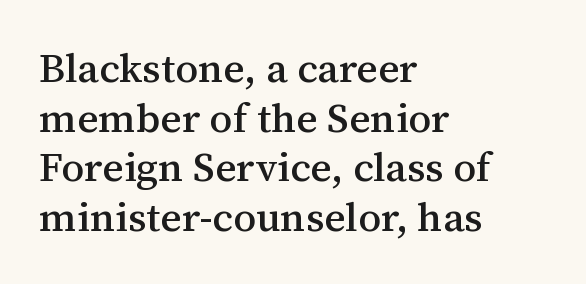
Every row of glyphs begins at an identical x-position on the left. Underlining? Definitely not there. Rendered with straight, roman letterforms. How are the letters spaced? Ordinarily, with no added tracking.
